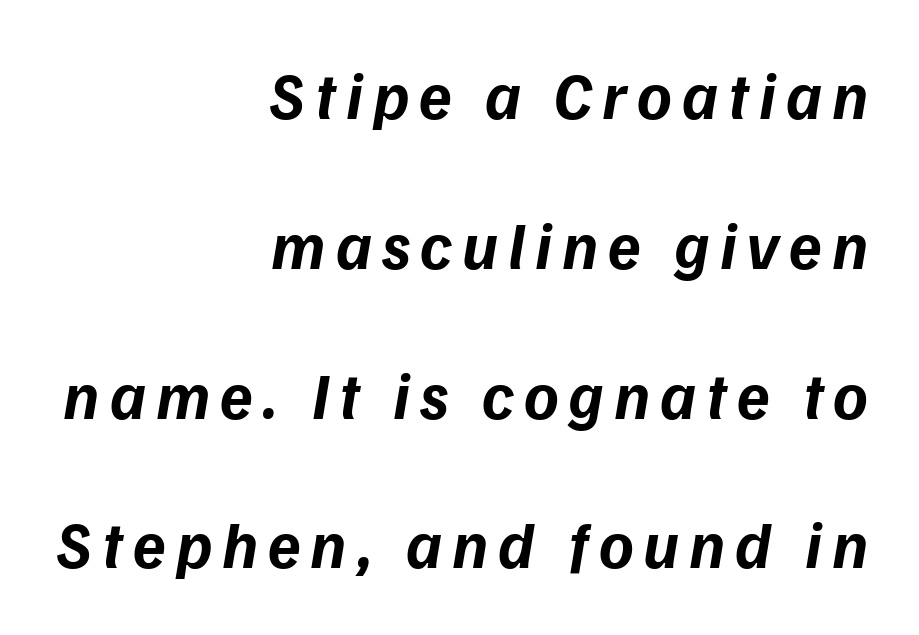
Q: Is the text bold? A: Yes.
Q: Is the text italic (slanted)? A: Yes, it leans right by about 9 degrees.
Q: Is the text underlined? A: No.
Q: How is the paragraph aligned? A: Right-aligned.
Q: Is the spacing between lines tight, normal or loose? A: Loose.
Q: Width (condensed, normal, or wide)? A: Normal.
Q: Stroke contrast? A: Low.
Q: x-height? A: Medium.
Q: Monospaced? A: No.
